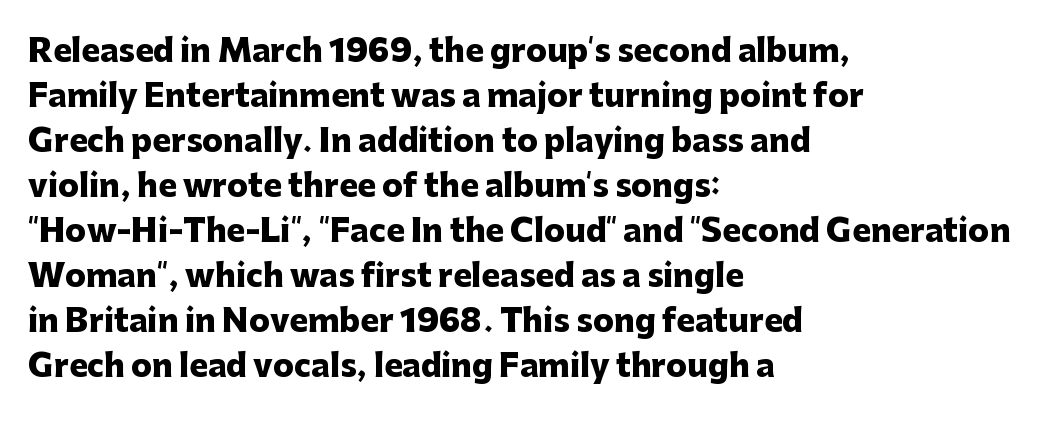
The image shows 31 px heavy sans-serif type, upright; set left-aligned, normal line spacing (1.45x), normal letter spacing, not underlined; low stroke contrast and a medium x-height.
